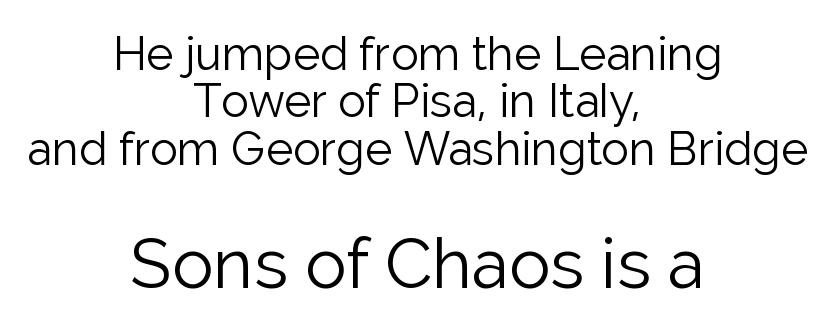
The area under the type is left untouched. Tracking here is standard; glyphs follow each other at the usual distance. This rendering uses center alignment, leaving both contours irregular but symmetric. You can tell from the bare stems that sans-serif type was used.
